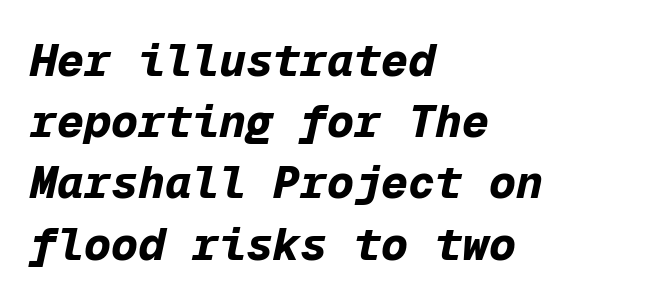
These lines were composed using italics. Summary of weight: heavy, a full bold. In terms of letterspacing, this is plain default setting. The letters march in equal steps, a hallmark of fixed-pitch type. Descenders hang freely into open space.
